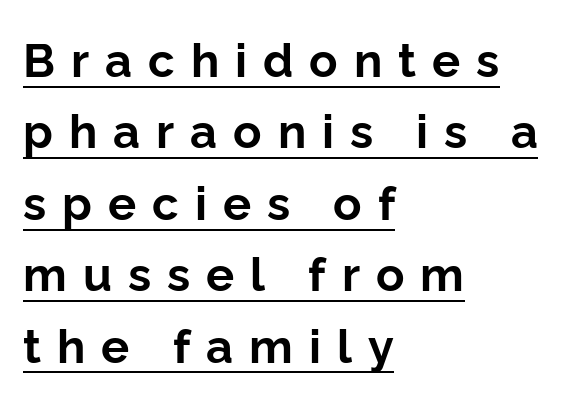
Q: Is the text bold? A: Yes.
Q: Is the text italic (slanted)? A: No, it is upright.
Q: Is the typeface a serif or a sans-serif typeface? A: Sans-serif.
Q: Is the text underlined? A: Yes.
Q: How is the paragraph aligned? A: Left-aligned.
Q: Is the spacing between letters normal or unusually wide? A: Unusually wide.
Q: Is the spacing between lines tight, normal or loose? A: Normal.
Q: Width (condensed, normal, or wide)? A: Normal.
Q: Stroke contrast? A: Low.
Q: x-height? A: Medium.
Q: Monospaced? A: No.
